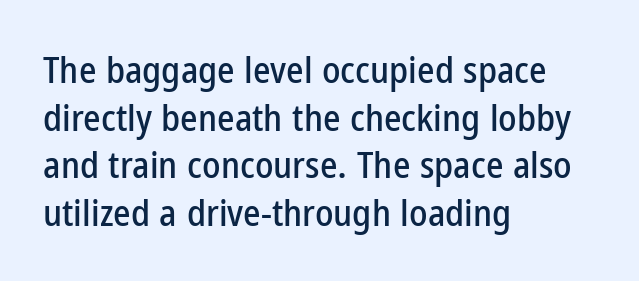
Q: Is the text italic (slanted)? A: No, it is upright.
Q: Is the typeface a serif or a sans-serif typeface? A: Sans-serif.
Q: Is the text underlined? A: No.
Q: How is the paragraph aligned? A: Left-aligned.
Q: Is the spacing between letters normal or unusually wide? A: Normal.
Q: Is the spacing between lines tight, normal or loose? A: Normal.
Q: Width (condensed, normal, or wide)? A: Condensed.
Q: Stroke contrast? A: Low.
Q: x-height? A: Medium.
Q: Monospaced? A: No.
